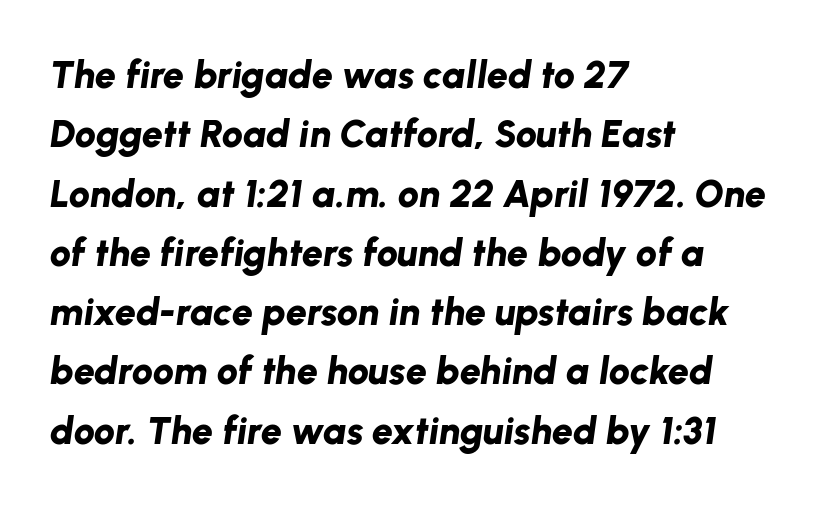
Line spacing here is normal. The glyphs have the mass of a bold cut. The rendering applies a slant to the glyphs. Here the glyphs are tracked normally, forming tight word shapes. A student would call this left alignment; a typographer would say flush left, rag right.
